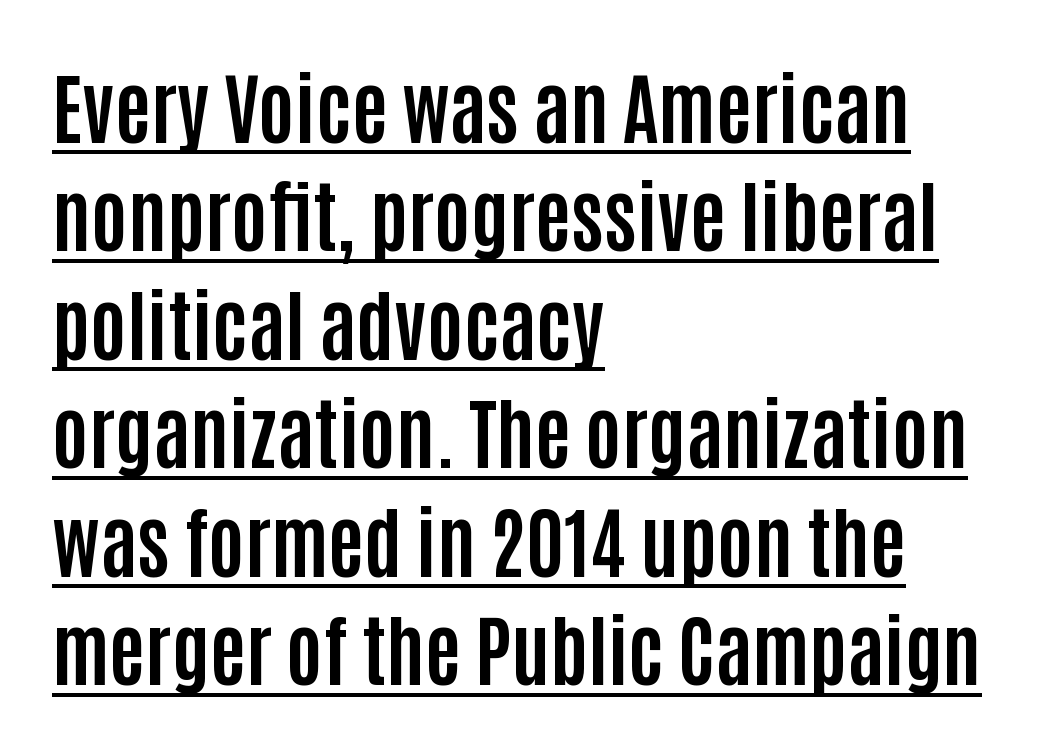
{"serif": "no", "italic": "no", "bold": "yes", "weight": "bold", "width": "condensed", "stroke_contrast": "low", "x_height": "large", "monospaced": "no", "underline": "yes", "align": "left", "line_spacing": "normal", "line_spacing_ratio": 1.39, "letter_spacing": "normal", "letter_spacing_em": 0.0, "glyph_px": 78}
